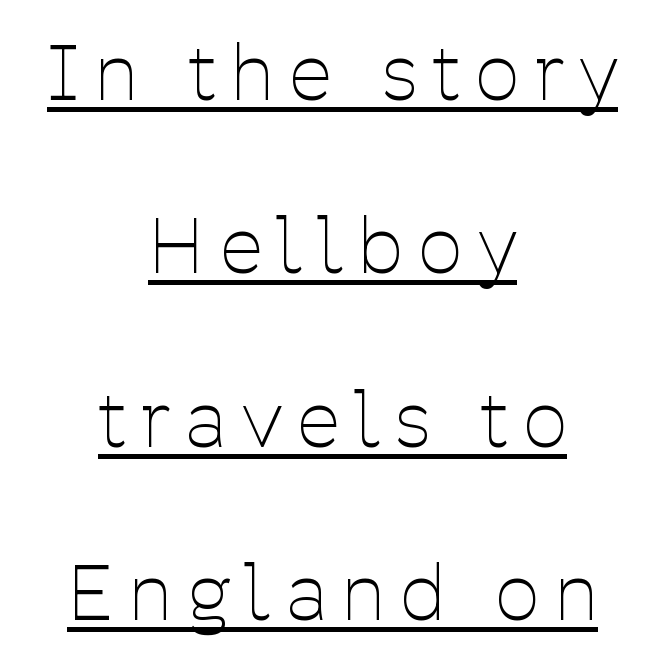
Q: Is the text bold? A: No.
Q: Is the text italic (slanted)? A: No, it is upright.
Q: Is the typeface a serif or a sans-serif typeface? A: Sans-serif.
Q: Is the text underlined? A: Yes.
Q: How is the paragraph aligned? A: Centered.
Q: Is the spacing between letters normal or unusually wide? A: Unusually wide.
Q: Is the spacing between lines tight, normal or loose? A: Loose.
Q: Width (condensed, normal, or wide)? A: Condensed.
Q: Stroke contrast? A: Low.
Q: x-height? A: Medium.
Q: Monospaced? A: No.
